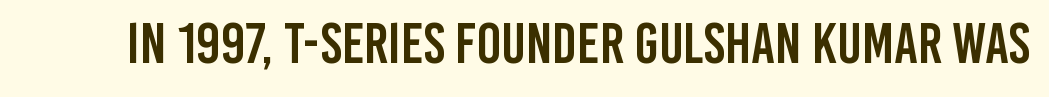
Q: Is the text italic (slanted)? A: No, it is upright.
Q: Is the typeface a serif or a sans-serif typeface? A: Sans-serif.
Q: Is the text underlined? A: No.
Q: Is the spacing between letters normal or unusually wide? A: Normal.
Q: Width (condensed, normal, or wide)? A: Condensed.
Q: Stroke contrast? A: Low.
Q: x-height? A: Large.
Q: Monospaced? A: No.
